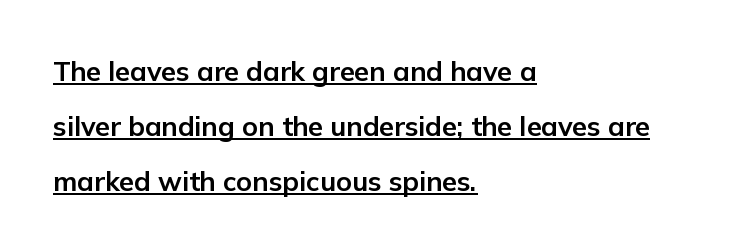
The image shows 27 px bold type, upright; set left-aligned, loose line spacing (2.03x), normal letter spacing, underlined.
